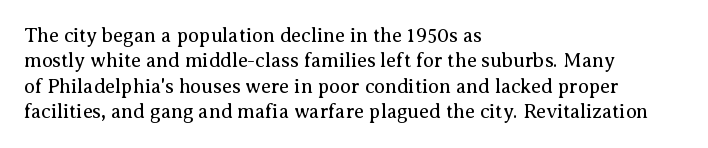
{"italic": "no", "bold": "no", "underline": "no", "align": "left", "line_spacing": "normal", "line_spacing_ratio": 1.27, "letter_spacing": "normal", "letter_spacing_em": 0.0, "glyph_px": 20}
